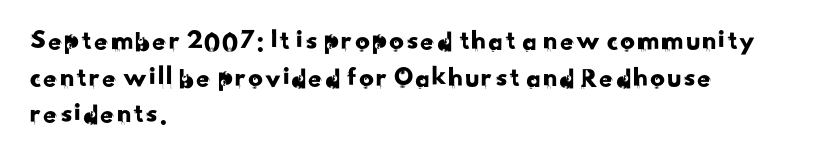
Q: Is the typeface a serif or a sans-serif typeface? A: Sans-serif.
Q: Is the text underlined? A: No.
Q: How is the paragraph aligned? A: Left-aligned.
Q: Is the spacing between letters normal or unusually wide? A: Normal.
Q: Is the spacing between lines tight, normal or loose? A: Normal.
Q: Width (condensed, normal, or wide)? A: Normal.
Q: Stroke contrast? A: Low.
Q: x-height? A: Small.
Q: Monospaced? A: No.
